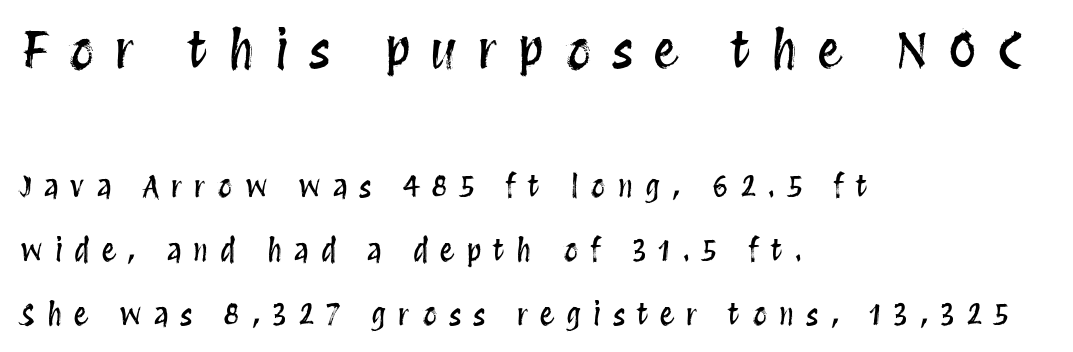
The image shows 50 px condensed type, upright; set left-aligned, loose line spacing (2.19x), unusually wide letter spacing (+0.41 em), not underlined; the first (top) block is 1.72x larger; medium stroke contrast and a large x-height.
